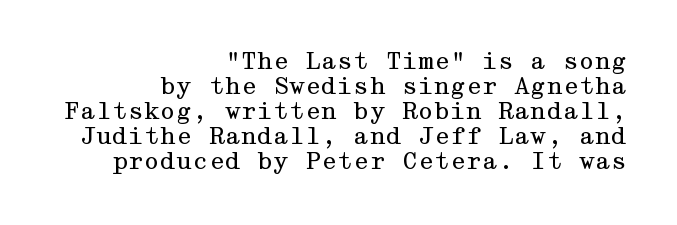
{"italic": "no", "bold": "no", "underline": "no", "align": "right", "line_spacing": "tight", "line_spacing_ratio": 1.09, "letter_spacing": "normal", "letter_spacing_em": 0.0, "glyph_px": 23}
